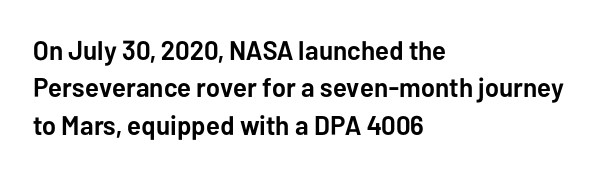
Q: Is the text bold? A: Yes.
Q: Is the text italic (slanted)? A: No, it is upright.
Q: Is the text underlined? A: No.
Q: How is the paragraph aligned? A: Left-aligned.
Q: Is the spacing between letters normal or unusually wide? A: Normal.
Q: Is the spacing between lines tight, normal or loose? A: Normal.
